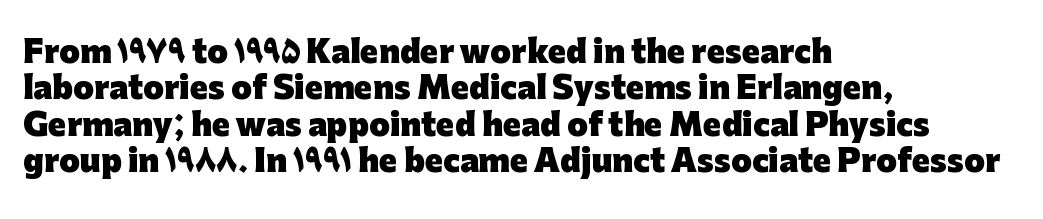
{"serif": "no", "italic": "no", "bold": "yes", "weight": "heavy", "width": "normal", "stroke_contrast": "low", "x_height": "medium", "monospaced": "no", "underline": "no", "align": "left", "line_spacing_ratio": 1.21, "letter_spacing": "normal", "letter_spacing_em": 0.0, "glyph_px": 30}
